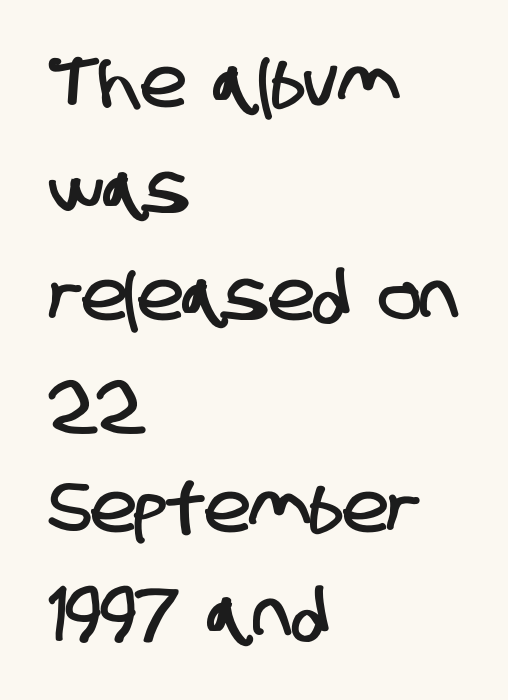
{"serif": "no", "width": "condensed", "stroke_contrast": "low", "x_height": "large", "monospaced": "no", "underline": "no", "align": "left", "line_spacing": "normal", "line_spacing_ratio": 1.54, "letter_spacing": "normal", "letter_spacing_em": 0.0, "glyph_px": 69}
